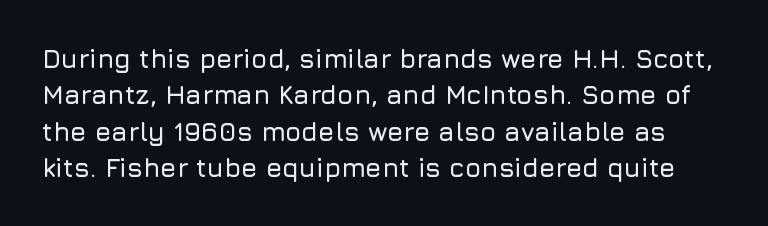
The block of text has a typical density, with ordinary space between rows. Letters rest on an invisible, unmarked baseline. If you drew a line through each stem, it would be perfectly vertical. Glyph-to-glyph distance matches everyday printed text.
